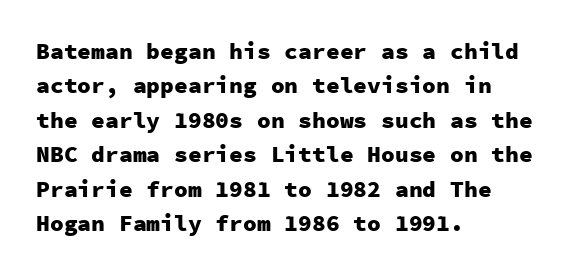
Q: Is the text bold? A: Yes.
Q: Is the text italic (slanted)? A: No, it is upright.
Q: Is the text underlined? A: No.
Q: How is the paragraph aligned? A: Left-aligned.
Q: Is the spacing between letters normal or unusually wide? A: Normal.
Q: Is the spacing between lines tight, normal or loose? A: Normal.
